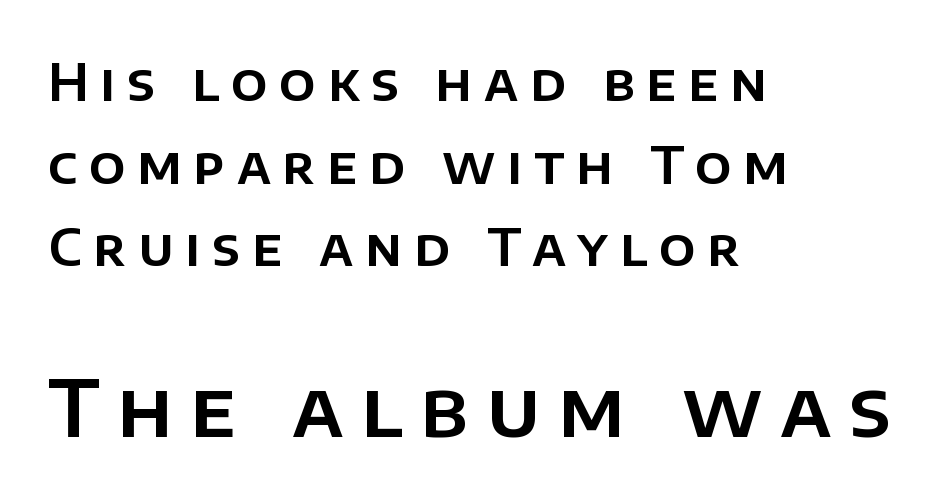
Q: Is the text italic (slanted)? A: No, it is upright.
Q: Is the typeface a serif or a sans-serif typeface? A: Sans-serif.
Q: Is the text underlined? A: No.
Q: How is the paragraph aligned? A: Left-aligned.
Q: Is the spacing between letters normal or unusually wide? A: Unusually wide.
Q: Is the spacing between lines tight, normal or loose? A: Normal.
Q: Which block of text is set in a larger size, the first (top) or the second (bottom)? A: The second (bottom) one.
Q: Width (condensed, normal, or wide)? A: Normal.
Q: Stroke contrast? A: Low.
Q: x-height? A: Large.
Q: Monospaced? A: No.
